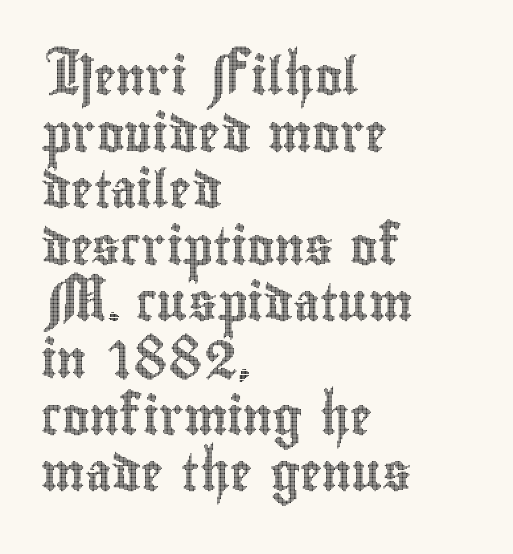
{"italic": "no", "width": "condensed", "x_height": "small", "monospaced": "no", "underline": "no", "align": "left", "line_spacing": "normal", "line_spacing_ratio": 1.53, "letter_spacing": "normal", "letter_spacing_em": 0.0, "glyph_px": 37}
